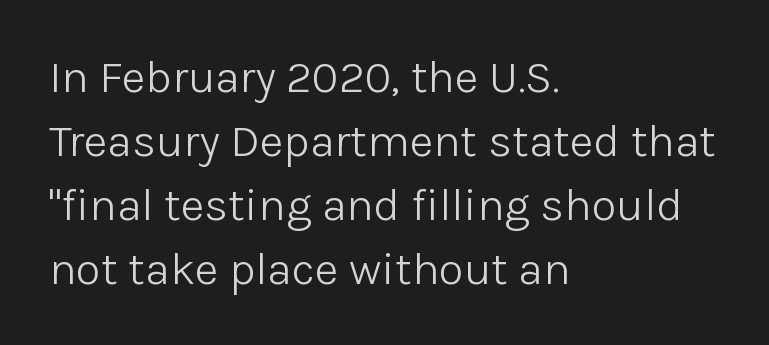
Q: Is the text bold? A: No.
Q: Is the text italic (slanted)? A: No, it is upright.
Q: Is the typeface a serif or a sans-serif typeface? A: Sans-serif.
Q: Is the text underlined? A: No.
Q: How is the paragraph aligned? A: Left-aligned.
Q: Is the spacing between letters normal or unusually wide? A: Normal.
Q: Is the spacing between lines tight, normal or loose? A: Normal.
Q: Width (condensed, normal, or wide)? A: Normal.
Q: Stroke contrast? A: Low.
Q: x-height? A: Medium.
Q: Monospaced? A: No.
